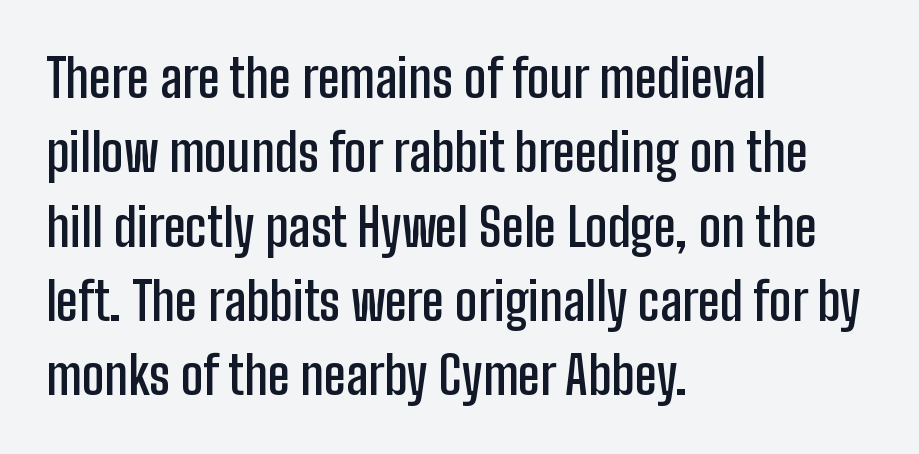
The image shows 52 px semibold, condensed sans-serif type, upright; set left-aligned, normal line spacing (1.43x), normal letter spacing, not underlined; low stroke contrast and a medium x-height.
